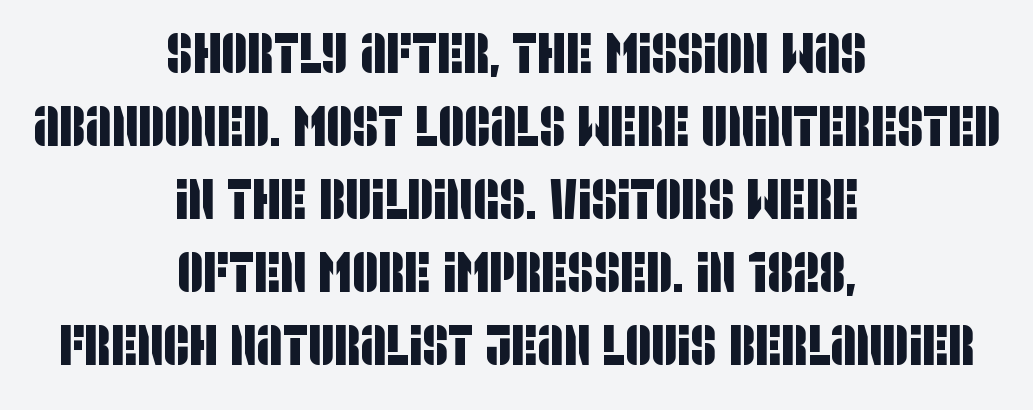
The image shows 57 px condensed sans-serif type; set centered, normal line spacing (1.28x), normal letter spacing, not underlined; low stroke contrast and a large x-height.
